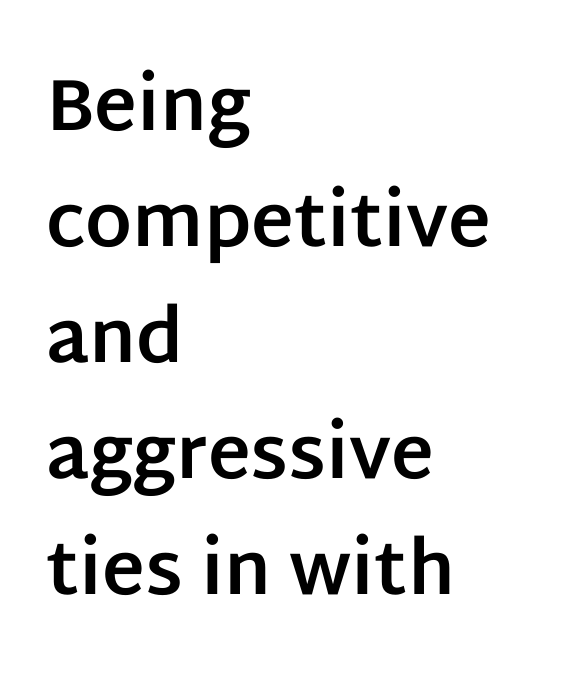
Q: Is the text bold? A: Yes.
Q: Is the text italic (slanted)? A: No, it is upright.
Q: Is the typeface a serif or a sans-serif typeface? A: Sans-serif.
Q: Is the text underlined? A: No.
Q: How is the paragraph aligned? A: Left-aligned.
Q: Is the spacing between letters normal or unusually wide? A: Normal.
Q: Is the spacing between lines tight, normal or loose? A: Normal.
Q: Width (condensed, normal, or wide)? A: Normal.
Q: Stroke contrast? A: Low.
Q: x-height? A: Large.
Q: Monospaced? A: No.
